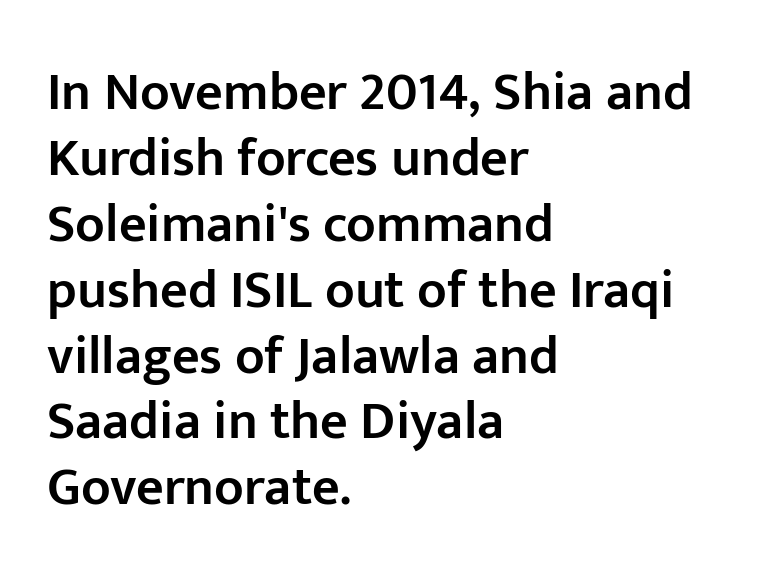
{"serif": "no", "italic": "no", "bold": "semi", "weight": "semibold", "width": "normal", "stroke_contrast": "low", "x_height": "medium", "monospaced": "no", "underline": "no", "align": "left", "line_spacing_ratio": 1.22, "letter_spacing": "normal", "letter_spacing_em": 0.0, "glyph_px": 54}
